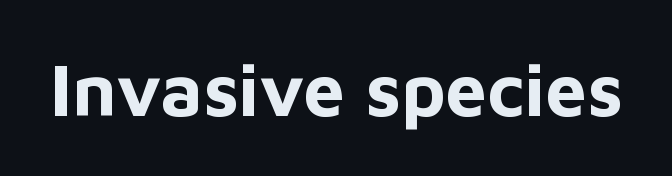
{"serif": "no", "italic": "no", "bold": "yes", "weight": "bold", "width": "normal", "stroke_contrast": "low", "x_height": "medium", "monospaced": "no", "underline": "no", "letter_spacing": "normal", "letter_spacing_em": 0.0, "glyph_px": 74}
